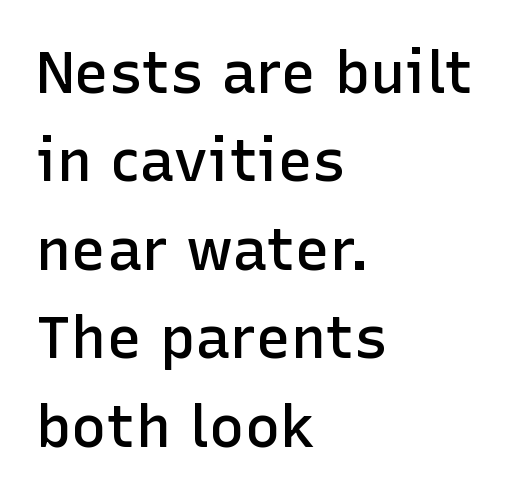
Q: Is the text bold? A: Semi-bold.
Q: Is the text italic (slanted)? A: No, it is upright.
Q: Is the typeface a serif or a sans-serif typeface? A: Sans-serif.
Q: Is the text underlined? A: No.
Q: How is the paragraph aligned? A: Left-aligned.
Q: Is the spacing between letters normal or unusually wide? A: Normal.
Q: Is the spacing between lines tight, normal or loose? A: Normal.
Q: Width (condensed, normal, or wide)? A: Normal.
Q: Stroke contrast? A: Low.
Q: x-height? A: Medium.
Q: Monospaced? A: No.
